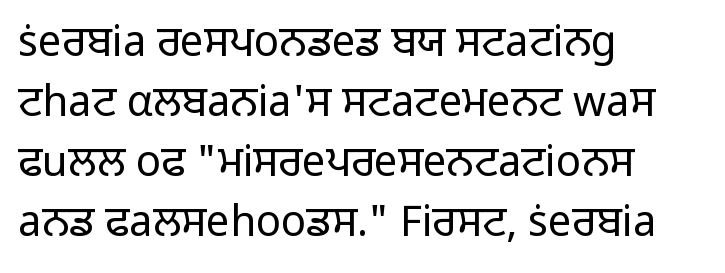
Q: Is the text bold? A: No.
Q: Is the text italic (slanted)? A: No, it is upright.
Q: Is the typeface a serif or a sans-serif typeface? A: Sans-serif.
Q: Is the text underlined? A: No.
Q: How is the paragraph aligned? A: Left-aligned.
Q: Is the spacing between letters normal or unusually wide? A: Normal.
Q: Is the spacing between lines tight, normal or loose? A: Normal.
Q: Width (condensed, normal, or wide)? A: Normal.
Q: Stroke contrast? A: Low.
Q: x-height? A: Medium.
Q: Monospaced? A: No.
